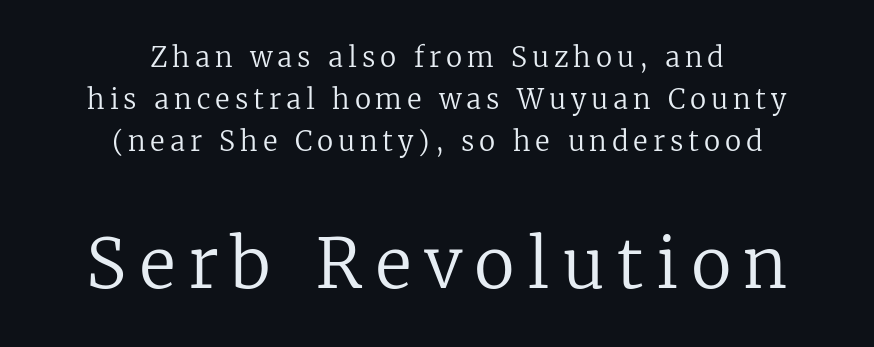
Tall strokes in this sample are plumb rather than angled. The passage shown is typed in a proportional face where columns would drift. Yep, those are serifs on the letters. The font sits on the lighter half of the weight spectrum, regular included. A student would notice the bottom passage is typeset larger than what precedes it. Each row of text sits above clean, open space.
